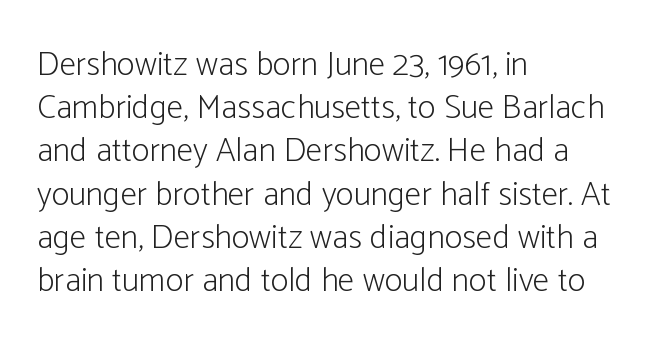
Honestly, the letter spacing is just normal — you wouldn't notice it. No feet cap the strokes, marking this as sans-serif type. Note the varied advance widths — an 'i' is clearly narrower than an 'm'. Glance below the letters and you will spot only blank space. Stems here are at most as thick as an everyday book face.
